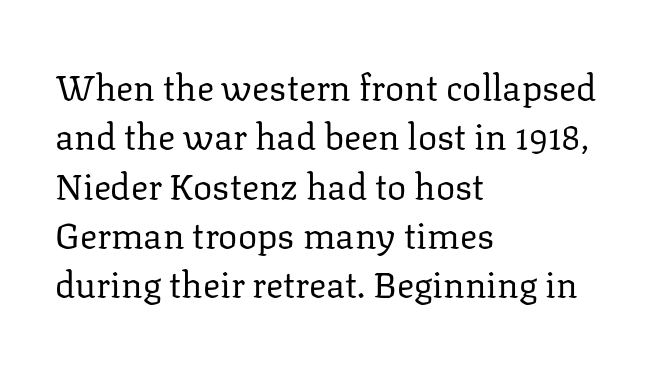
{"serif": "yes", "italic": "no", "bold": "no", "weight": "regular", "width": "normal", "stroke_contrast": "low", "x_height": "medium", "monospaced": "no", "underline": "no", "align": "left", "line_spacing": "normal", "line_spacing_ratio": 1.37, "letter_spacing": "normal", "letter_spacing_em": 0.0, "glyph_px": 36}
